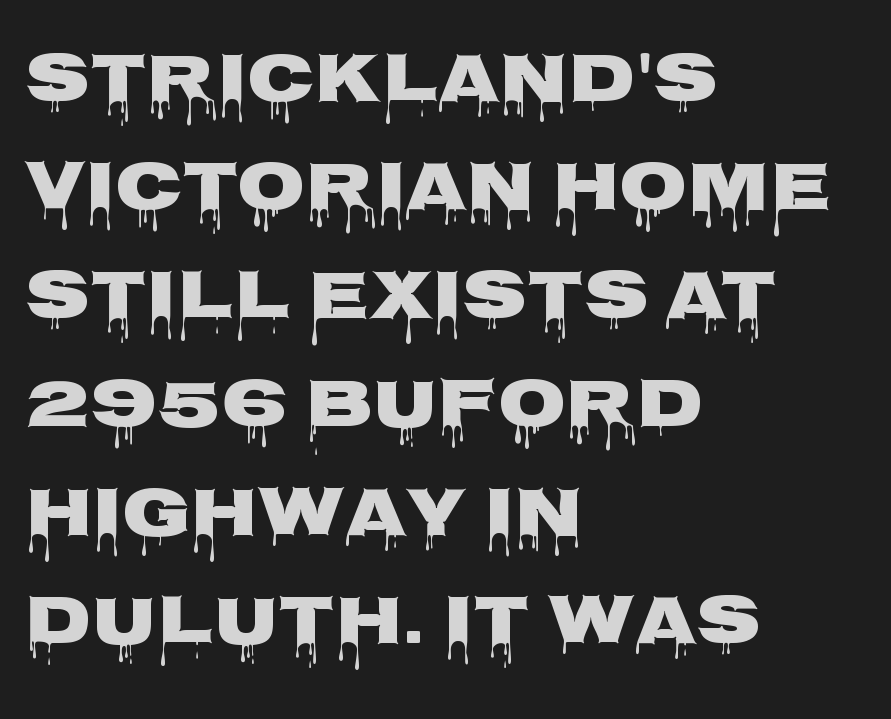
{"serif": "no", "italic": "no", "bold": "yes", "weight": "heavy", "width": "wide", "stroke_contrast": "low", "x_height": "large", "monospaced": "no", "underline": "no", "align": "left", "line_spacing": "normal", "line_spacing_ratio": 1.55, "letter_spacing": "normal", "letter_spacing_em": 0.0, "glyph_px": 70}
